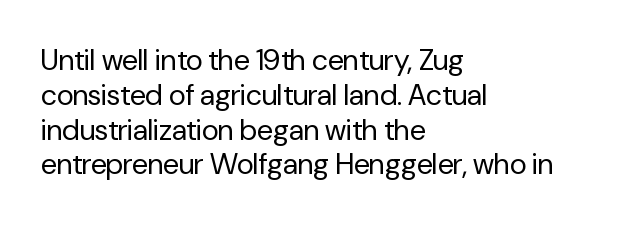
Q: Is the text bold? A: No.
Q: Is the text italic (slanted)? A: No, it is upright.
Q: Is the typeface a serif or a sans-serif typeface? A: Sans-serif.
Q: Is the text underlined? A: No.
Q: How is the paragraph aligned? A: Left-aligned.
Q: Is the spacing between letters normal or unusually wide? A: Normal.
Q: Width (condensed, normal, or wide)? A: Normal.
Q: Stroke contrast? A: Low.
Q: x-height? A: Medium.
Q: Monospaced? A: No.
